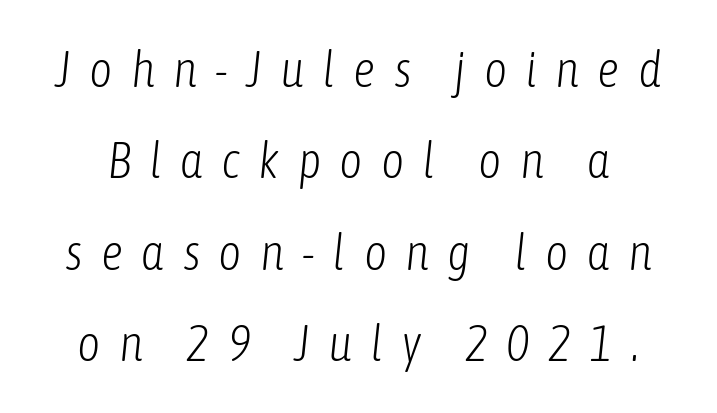
The image shows 50 px light, condensed type, italic (leaning right); set line spacing 1.83x, unusually wide letter spacing (+0.36 em), not underlined; low stroke contrast and a medium x-height.
